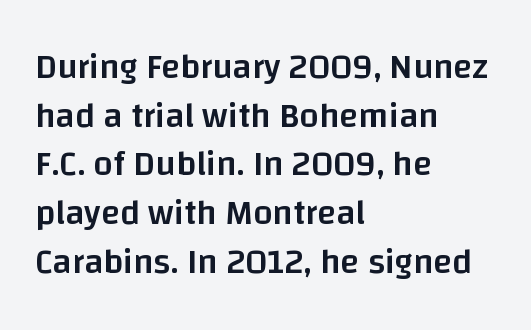
Q: Is the text bold? A: Semi-bold.
Q: Is the text italic (slanted)? A: No, it is upright.
Q: Is the typeface a serif or a sans-serif typeface? A: Sans-serif.
Q: Is the text underlined? A: No.
Q: How is the paragraph aligned? A: Left-aligned.
Q: Is the spacing between letters normal or unusually wide? A: Normal.
Q: Is the spacing between lines tight, normal or loose? A: Normal.
Q: Width (condensed, normal, or wide)? A: Normal.
Q: Stroke contrast? A: Low.
Q: x-height? A: Large.
Q: Monospaced? A: No.
